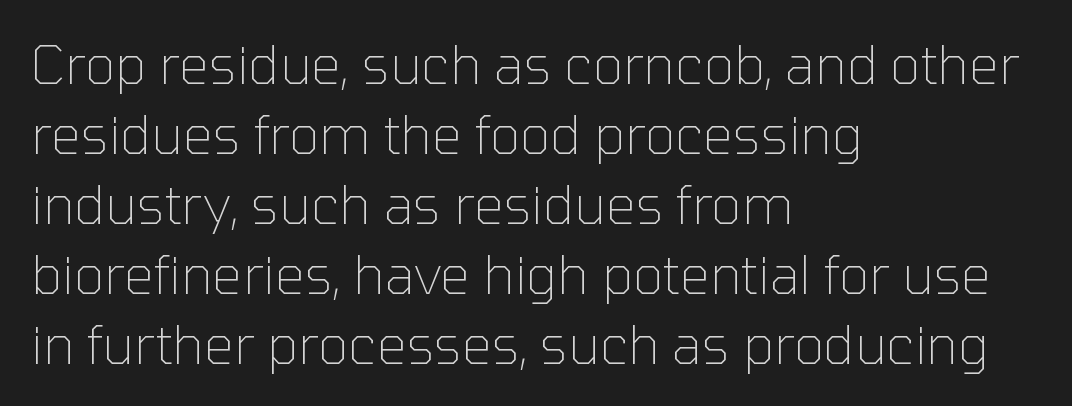
This sample has the flowing, uneven cadence of proportional lettering. Caption: standard tracking, unaltered. A classic flush-left, rag-right setting is used for this passage. This is not heavy type; no bold has been used. Honestly, there is no underline to notice here at all.
